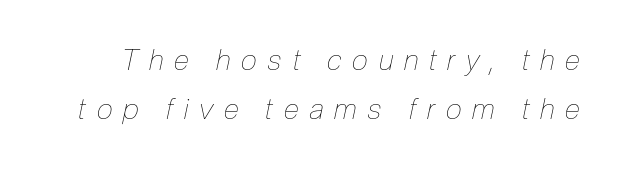
The image shows 29 px thin, condensed type, italic (leaning right); set normal line spacing (1.69x), unusually wide letter spacing (+0.37 em), not underlined; low stroke contrast and a medium x-height.
